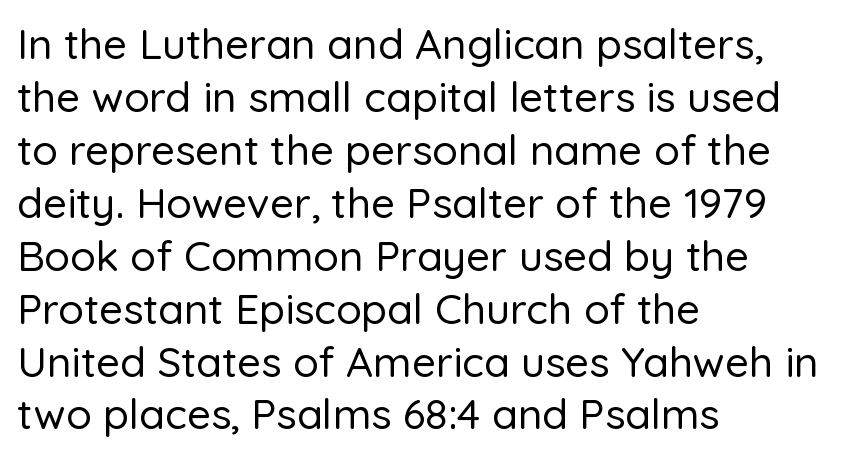
{"serif": "no", "italic": "no", "width": "normal", "stroke_contrast": "low", "x_height": "medium", "monospaced": "no", "underline": "no", "align": "left", "line_spacing": "normal", "line_spacing_ratio": 1.26, "letter_spacing": "normal", "letter_spacing_em": 0.0, "glyph_px": 42}
